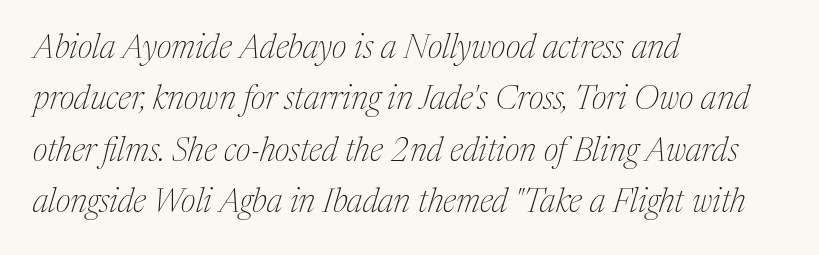
The image shows 33 px thin serif type, italic (leaning right); set left-aligned, normal line spacing (1.56x), normal letter spacing, not underlined; medium stroke contrast and a medium x-height.
